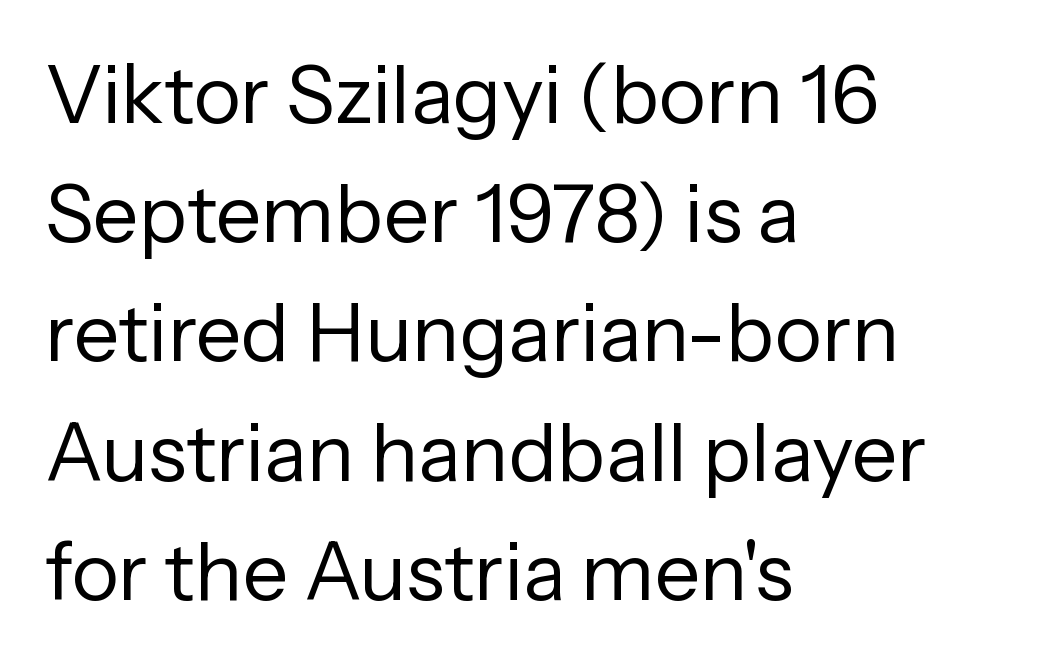
Rows of type keep a routine distance in the vertical direction. Plain, unruled lines of type. In terms of letterspacing, this is plain default setting. Visually the block forms a straight wall on the left and a jagged coastline on the right.
